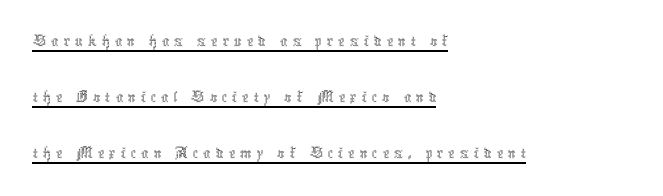
{"italic": "no", "bold": "no", "weight": "thin", "width": "condensed", "x_height": "medium", "monospaced": "no", "underline": "yes", "align": "left", "line_spacing": "normal", "line_spacing_ratio": 1.51, "glyph_px": 37}
